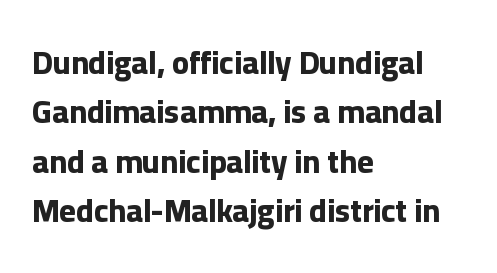
The baseline area is clear. The passage shown is typed in a proportional face where columns would drift. Italic: no, the glyphs are upright roman. These words are printed bold, with thick strokes throughout. This sample keeps an unexceptional amount of space between lines.
